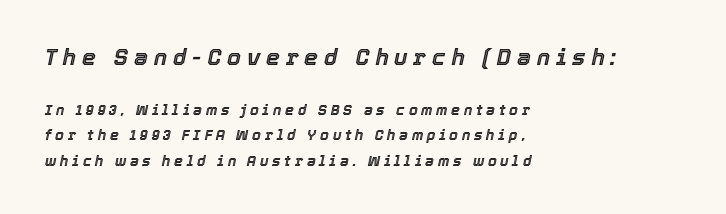
{"italic": "yes", "lean": "right", "slant_degrees": 12, "underline": "no", "align": "left", "line_spacing_ratio": 1.8, "letter_spacing": "wide", "letter_spacing_em": 0.27, "larger_block": "first", "size_ratio": 1.57, "glyph_px": 22}
